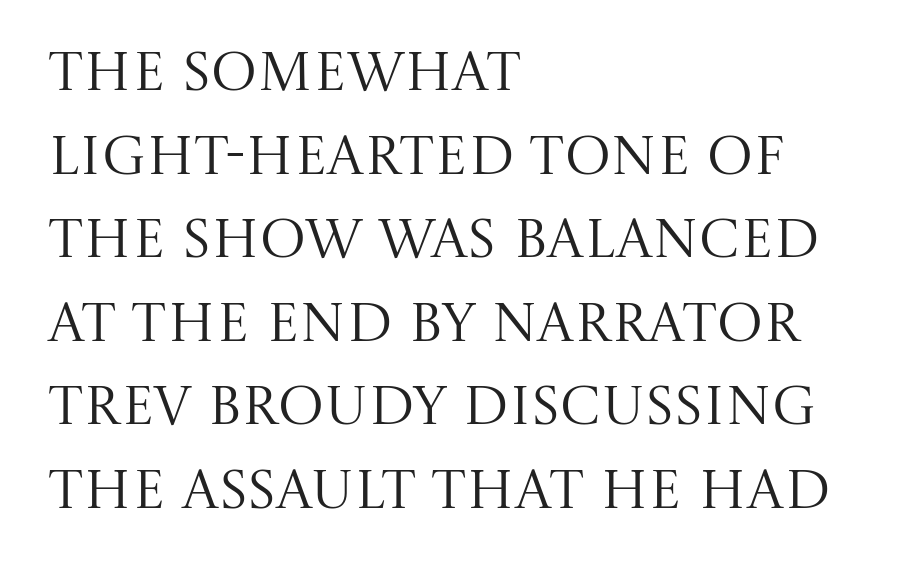
The image shows 55 px regular-weight serif type, upright; set left-aligned, normal line spacing (1.52x), normal letter spacing, not underlined; medium stroke contrast and a large x-height.
